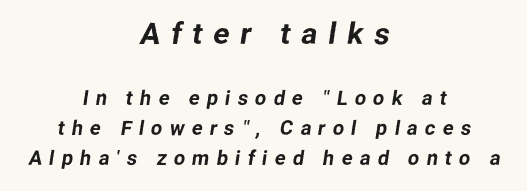
The image shows 30 px sans-serif type; set centered, normal line spacing (1.5x), unusually wide letter spacing (+0.36 em), not underlined; the first (top) block is 1.5x larger; low stroke contrast and a medium x-height.
